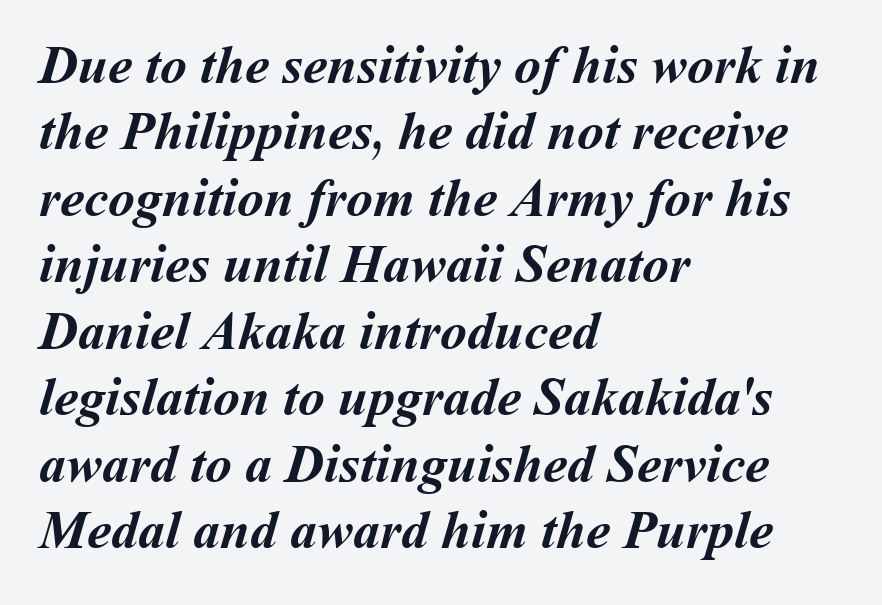
{"bold": "yes", "weight": "semibold", "width": "normal", "stroke_contrast": "medium", "x_height": "medium", "monospaced": "no", "underline": "no", "align": "left", "line_spacing_ratio": 1.23, "letter_spacing": "normal", "letter_spacing_em": 0.0, "glyph_px": 54}
